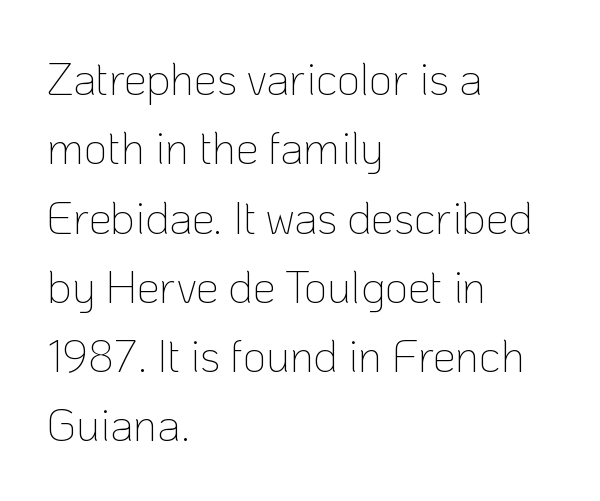
Q: Is the text bold? A: No.
Q: Is the text italic (slanted)? A: No, it is upright.
Q: Is the typeface a serif or a sans-serif typeface? A: Sans-serif.
Q: Is the text underlined? A: No.
Q: How is the paragraph aligned? A: Left-aligned.
Q: Is the spacing between letters normal or unusually wide? A: Normal.
Q: Is the spacing between lines tight, normal or loose? A: Normal.
Q: Width (condensed, normal, or wide)? A: Normal.
Q: Stroke contrast? A: Low.
Q: x-height? A: Medium.
Q: Monospaced? A: No.
